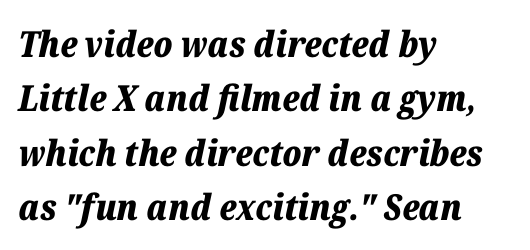
{"italic": "yes", "lean": "right", "slant_degrees": 12, "bold": "yes", "weight": "bold", "width": "normal", "stroke_contrast": "low", "x_height": "medium", "monospaced": "no", "underline": "no", "align": "left", "line_spacing": "normal", "line_spacing_ratio": 1.51, "letter_spacing": "normal", "letter_spacing_em": 0.0, "glyph_px": 36}
